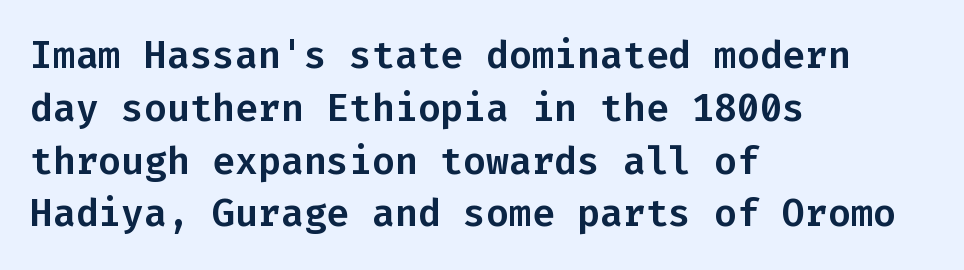
{"serif": "no", "italic": "no", "width": "normal", "stroke_contrast": "low", "x_height": "medium", "monospaced": "yes", "underline": "no", "align": "left", "line_spacing": "normal", "line_spacing_ratio": 1.39, "letter_spacing": "normal", "letter_spacing_em": 0.0, "glyph_px": 38}
